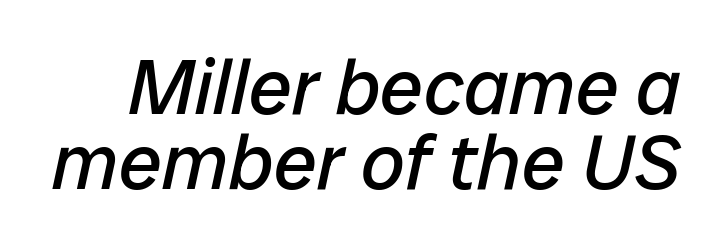
Is this a fixed-width face? No — the glyphs have proportional, varying widths. An italicized treatment has been applied to the whole sample. Vertical spacing — tight. Check the space under the baseline: it is left empty. Weight: regular or lighter. The letterforms sit shoulder to shoulder at normal distance.
